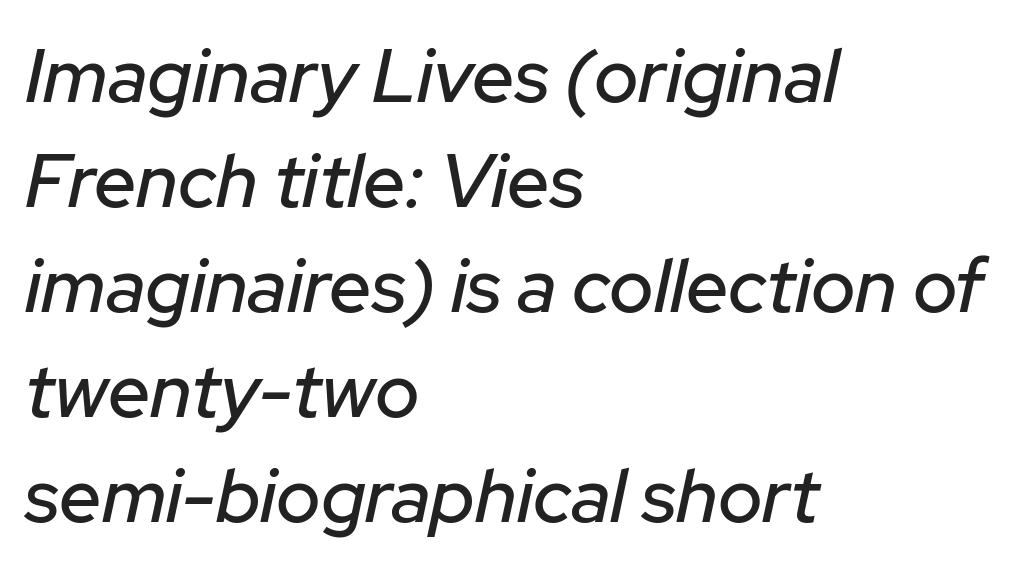
The image shows 75 px text type, italic (leaning right); set left-aligned, normal line spacing (1.4x), normal letter spacing, not underlined; low stroke contrast and a medium x-height.
